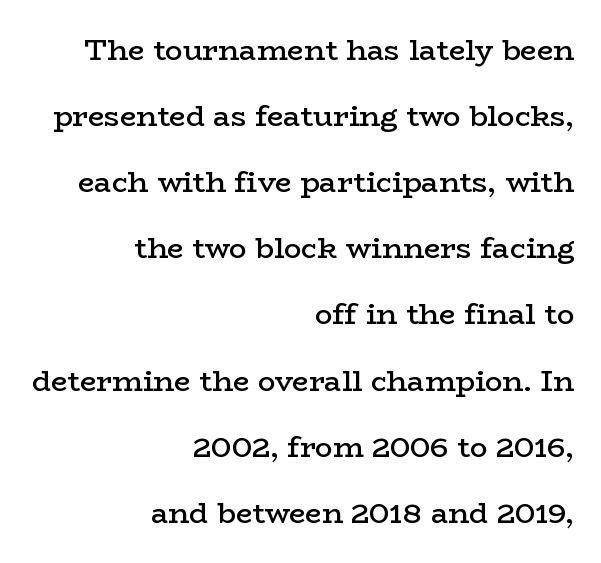
{"serif": "yes", "italic": "no", "bold": "semi", "weight": "semibold", "width": "wide", "stroke_contrast": "low", "x_height": "medium", "monospaced": "no", "underline": "no", "align": "right", "line_spacing": "loose", "line_spacing_ratio": 2.28, "letter_spacing": "normal", "letter_spacing_em": 0.0, "glyph_px": 29}
